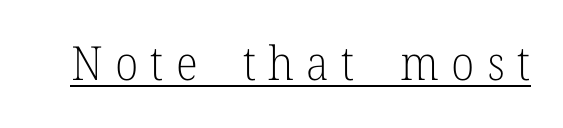
{"serif": "yes", "italic": "no", "bold": "no", "weight": "light", "width": "normal", "stroke_contrast": "low", "x_height": "medium", "monospaced": "no", "underline": "yes", "letter_spacing": "wide", "letter_spacing_em": 0.26, "glyph_px": 47}
